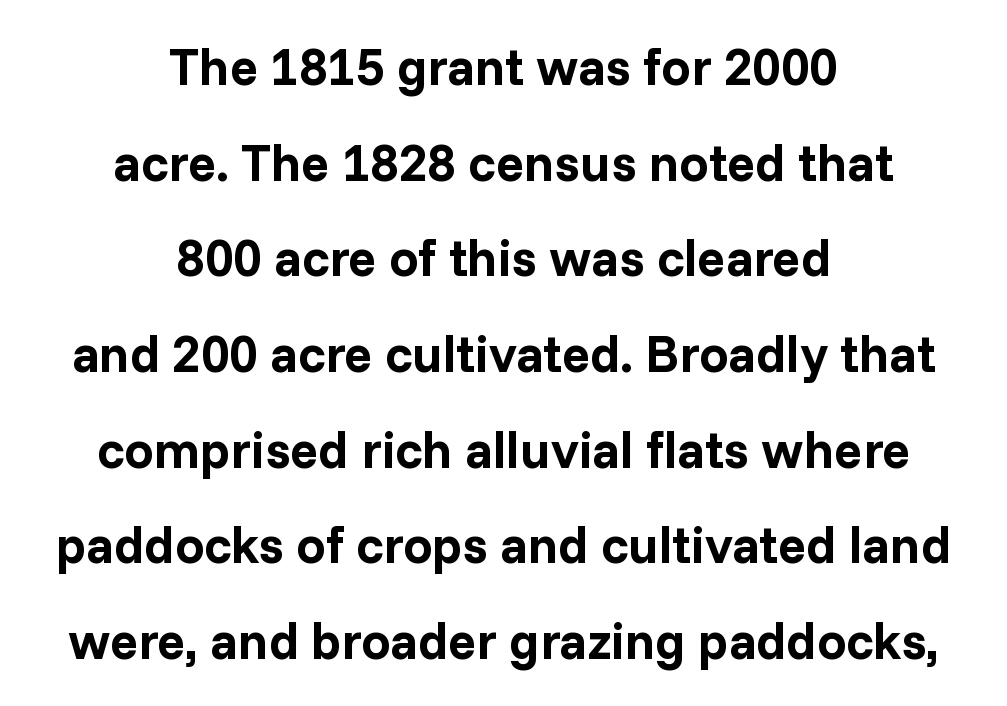
Q: Is the text bold? A: Yes.
Q: Is the text italic (slanted)? A: No, it is upright.
Q: Is the typeface a serif or a sans-serif typeface? A: Sans-serif.
Q: Is the text underlined? A: No.
Q: How is the paragraph aligned? A: Centered.
Q: Is the spacing between letters normal or unusually wide? A: Normal.
Q: Width (condensed, normal, or wide)? A: Normal.
Q: Stroke contrast? A: Low.
Q: x-height? A: Medium.
Q: Monospaced? A: No.
